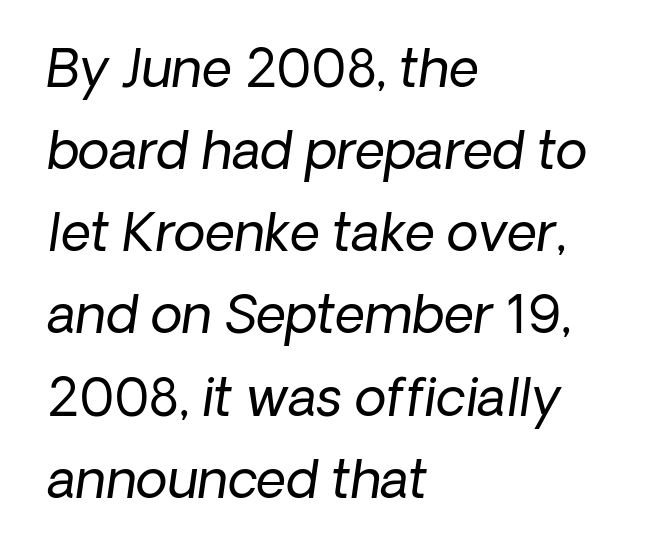
Q: Is the text bold? A: No.
Q: Is the text italic (slanted)? A: Yes, it leans right by about 8 degrees.
Q: Is the text underlined? A: No.
Q: How is the paragraph aligned? A: Left-aligned.
Q: Is the spacing between letters normal or unusually wide? A: Normal.
Q: Is the spacing between lines tight, normal or loose? A: Normal.
Q: Width (condensed, normal, or wide)? A: Normal.
Q: Stroke contrast? A: Low.
Q: x-height? A: Medium.
Q: Monospaced? A: No.
